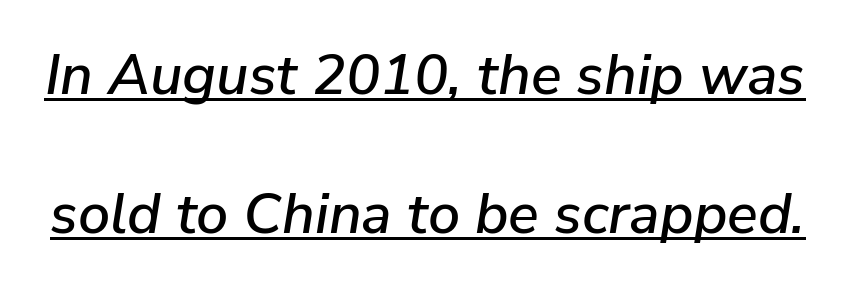
{"italic": "yes", "lean": "right", "slant_degrees": 9, "width": "normal", "stroke_contrast": "low", "x_height": "medium", "monospaced": "no", "underline": "yes", "line_spacing": "loose", "line_spacing_ratio": 2.43, "letter_spacing": "normal", "letter_spacing_em": 0.0, "glyph_px": 57}
